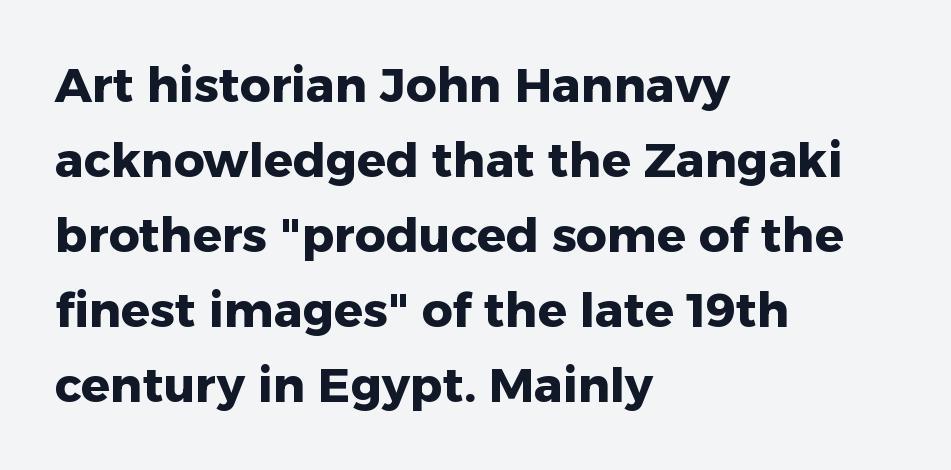
{"serif": "no", "italic": "no", "bold": "yes", "weight": "heavy", "width": "normal", "stroke_contrast": "low", "x_height": "medium", "monospaced": "no", "underline": "no", "align": "left", "line_spacing": "normal", "line_spacing_ratio": 1.56, "letter_spacing": "normal", "letter_spacing_em": 0.0, "glyph_px": 48}
